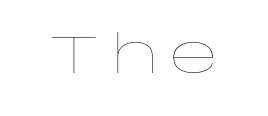
{"italic": "no", "bold": "no", "weight": "thin", "width": "wide", "stroke_contrast": "low", "x_height": "large", "monospaced": "no", "underline": "no", "letter_spacing": "wide", "letter_spacing_em": 0.23, "glyph_px": 53}
